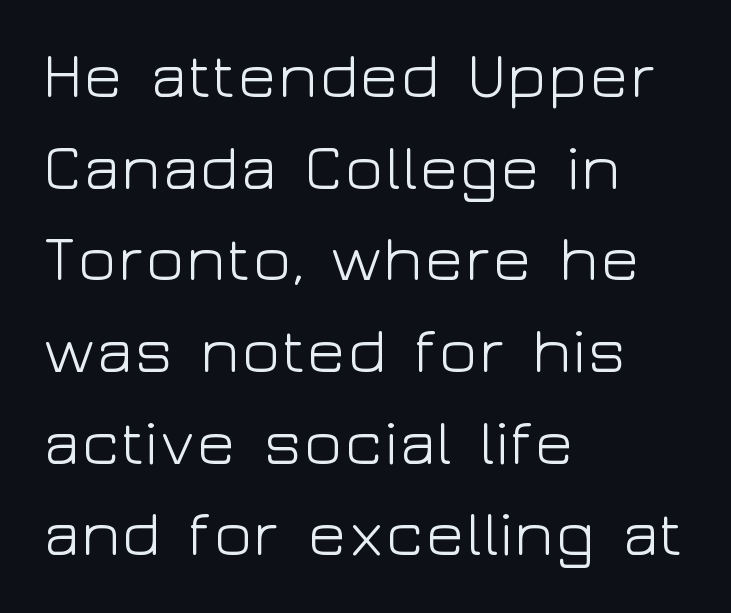
The characters display no serif detailing; their extremities are plain. Is this a fixed-width face? No — the glyphs have proportional, varying widths. One-word summary of the alignment: left. The letters stand upright; this is a roman face. The area under the type is left untouched.
